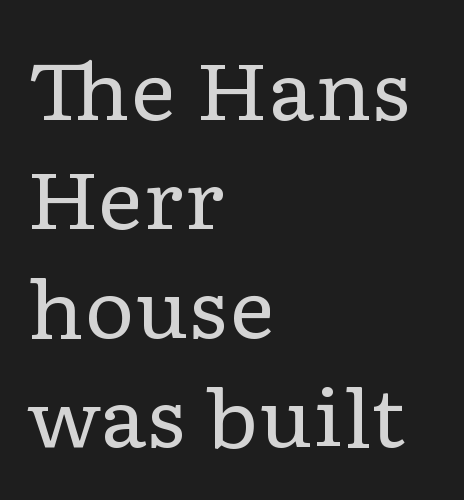
Q: Is the text bold? A: No.
Q: Is the text italic (slanted)? A: No, it is upright.
Q: Is the typeface a serif or a sans-serif typeface? A: Serif.
Q: Is the text underlined? A: No.
Q: How is the paragraph aligned? A: Left-aligned.
Q: Is the spacing between letters normal or unusually wide? A: Normal.
Q: Is the spacing between lines tight, normal or loose? A: Normal.
Q: Width (condensed, normal, or wide)? A: Wide.
Q: Stroke contrast? A: Low.
Q: x-height? A: Medium.
Q: Monospaced? A: No.
